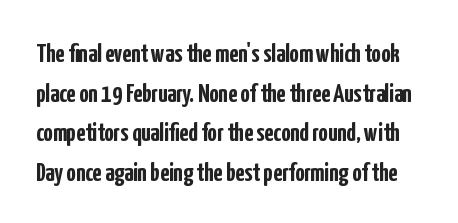
The image shows 26 px bold type, upright; set normal line spacing (1.52x), normal letter spacing, not underlined.
